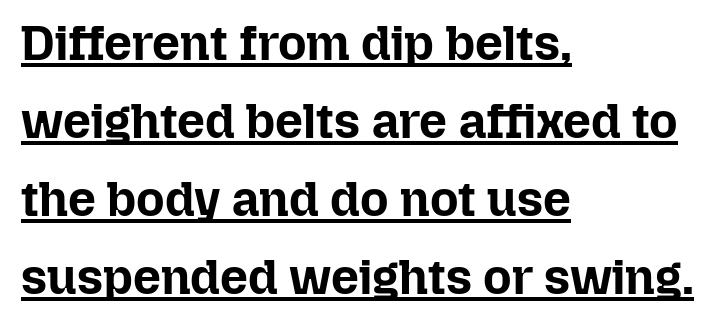
Q: Is the text bold? A: Yes.
Q: Is the text italic (slanted)? A: No, it is upright.
Q: Is the text underlined? A: Yes.
Q: How is the paragraph aligned? A: Left-aligned.
Q: Is the spacing between letters normal or unusually wide? A: Normal.
Q: Is the spacing between lines tight, normal or loose? A: Normal.
Q: Width (condensed, normal, or wide)? A: Normal.
Q: Stroke contrast? A: Low.
Q: x-height? A: Medium.
Q: Monospaced? A: No.
